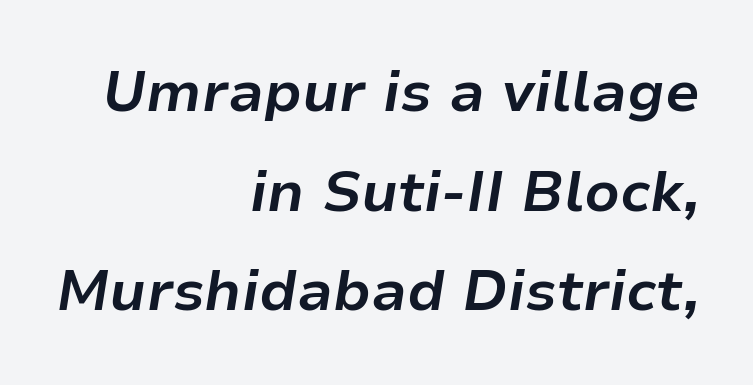
Q: Is the text bold? A: Yes.
Q: Is the text italic (slanted)? A: Yes, it leans right by about 9 degrees.
Q: Is the text underlined? A: No.
Q: How is the paragraph aligned? A: Right-aligned.
Q: Is the spacing between letters normal or unusually wide? A: Normal.
Q: Width (condensed, normal, or wide)? A: Normal.
Q: Stroke contrast? A: Low.
Q: x-height? A: Medium.
Q: Monospaced? A: No.
